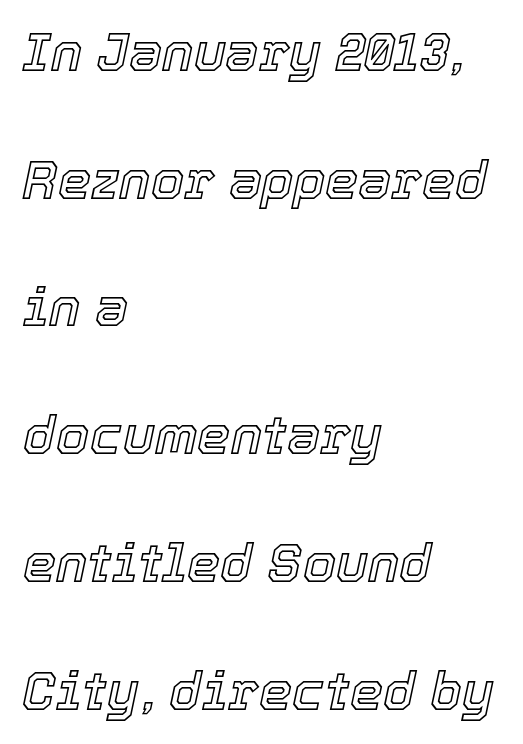
The image shows 53 px text type, italic (leaning right); set left-aligned, loose line spacing (2.41x), normal letter spacing, not underlined; a medium x-height.
